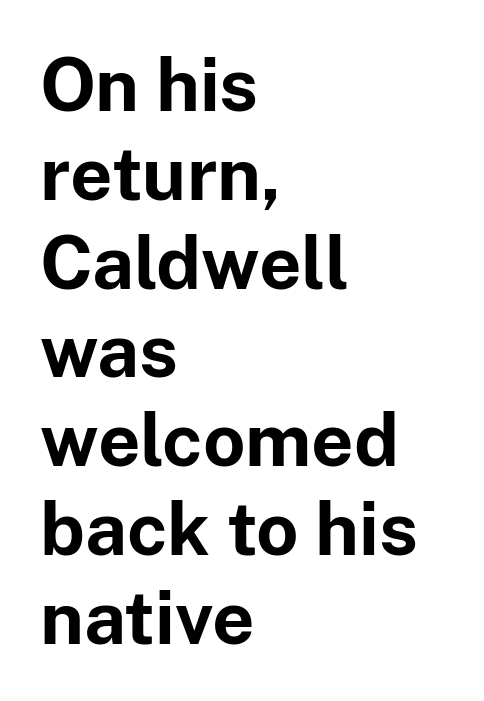
{"serif": "no", "italic": "no", "bold": "yes", "weight": "bold", "width": "normal", "stroke_contrast": "low", "x_height": "medium", "monospaced": "no", "underline": "no", "align": "left", "line_spacing_ratio": 1.2, "letter_spacing": "normal", "letter_spacing_em": 0.0, "glyph_px": 74}
